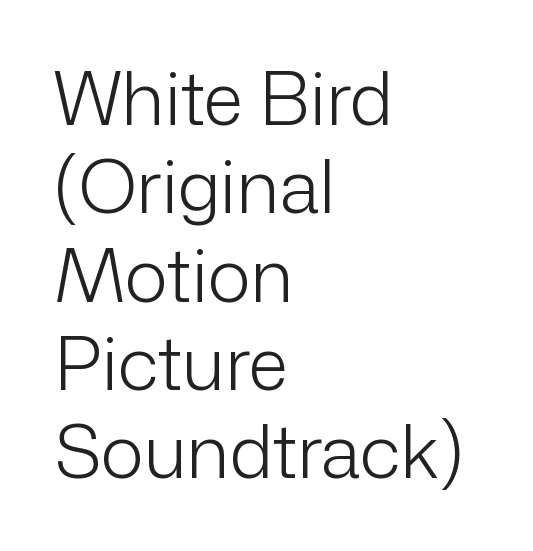
{"serif": "no", "italic": "no", "bold": "no", "weight": "light", "width": "normal", "stroke_contrast": "low", "x_height": "medium", "monospaced": "no", "underline": "no", "align": "left", "line_spacing_ratio": 1.21, "letter_spacing": "normal", "letter_spacing_em": 0.0, "glyph_px": 73}
